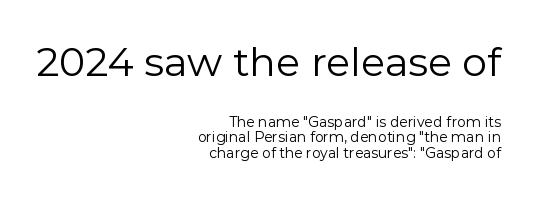
{"serif": "no", "italic": "no", "bold": "no", "weight": "regular", "width": "normal", "x_height": "medium", "monospaced": "no", "underline": "no", "align": "right", "line_spacing": "tight", "line_spacing_ratio": 1.1, "letter_spacing": "normal", "letter_spacing_em": 0.0, "larger_block": "first", "size_ratio": 2.86, "glyph_px": 40}
